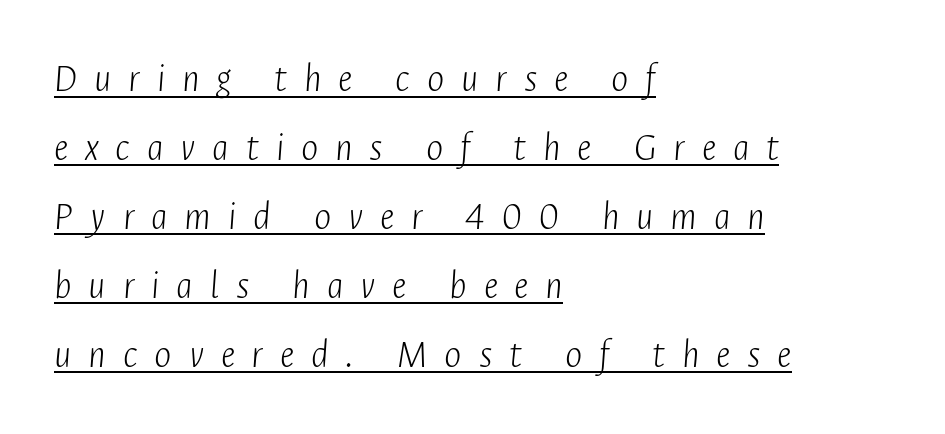
Q: Is the text bold? A: No.
Q: Is the text italic (slanted)? A: Yes, it leans right by about 4 degrees.
Q: Is the text underlined? A: Yes.
Q: How is the paragraph aligned? A: Left-aligned.
Q: Is the spacing between letters normal or unusually wide? A: Unusually wide.
Q: Is the spacing between lines tight, normal or loose? A: Normal.
Q: Width (condensed, normal, or wide)? A: Condensed.
Q: Stroke contrast? A: Low.
Q: x-height? A: Medium.
Q: Monospaced? A: No.
